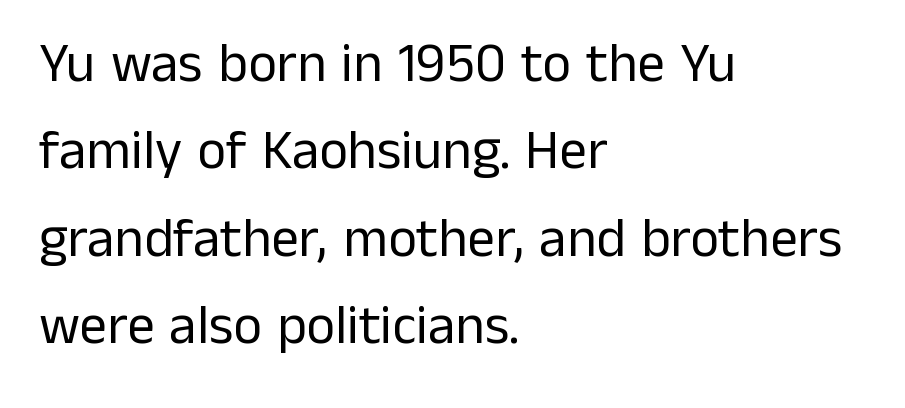
{"serif": "no", "italic": "no", "bold": "no", "weight": "regular", "width": "normal", "stroke_contrast": "low", "x_height": "medium", "monospaced": "no", "underline": "no", "align": "left", "line_spacing": "normal", "line_spacing_ratio": 1.59, "letter_spacing": "normal", "letter_spacing_em": 0.0, "glyph_px": 55}
